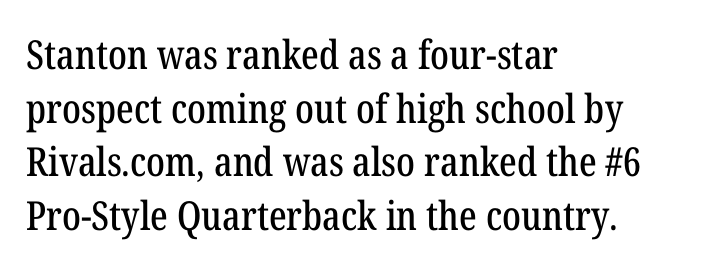
The image shows 40 px condensed serif type, upright; set left-aligned, normal line spacing (1.34x), normal letter spacing, not underlined; low stroke contrast and a medium x-height.
